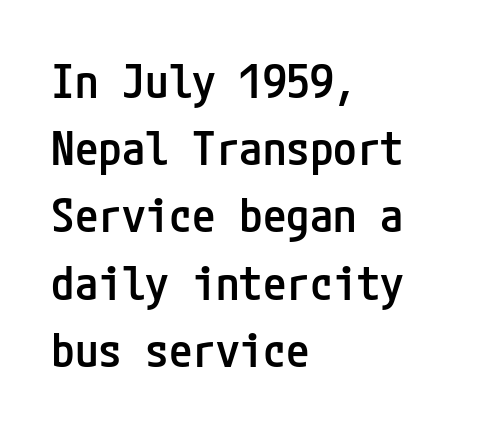
The image shows 47 px semibold, condensed sans-serif type, upright; set left-aligned, normal line spacing (1.43x), normal letter spacing, not underlined; low stroke contrast and a medium x-height.
